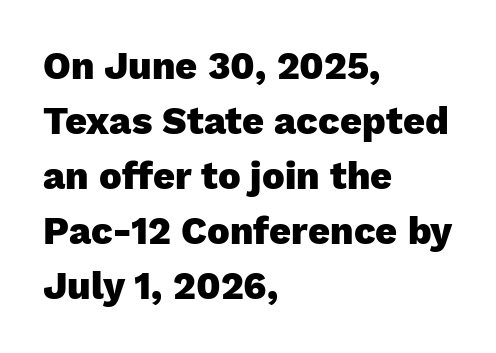
The image shows 38 px heavy sans-serif type, upright; set left-aligned, normal line spacing (1.45x), normal letter spacing, not underlined; low stroke contrast and a medium x-height.
